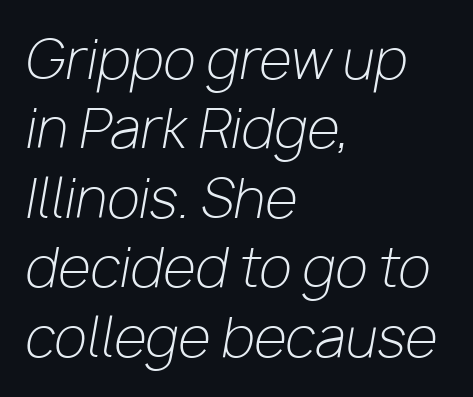
The image shows 53 px light type, italic (leaning right); set left-aligned, normal line spacing (1.31x), normal letter spacing, not underlined; low stroke contrast and a medium x-height.
